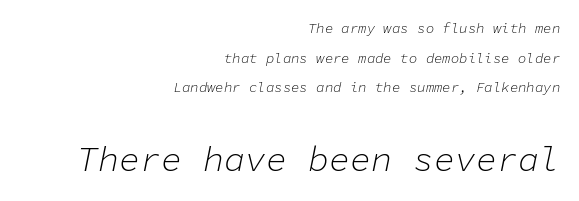
Q: Is the text bold? A: No.
Q: Is the text italic (slanted)? A: Yes, it leans right by about 11 degrees.
Q: Is the text underlined? A: No.
Q: How is the paragraph aligned? A: Right-aligned.
Q: Is the spacing between letters normal or unusually wide? A: Normal.
Q: Is the spacing between lines tight, normal or loose? A: Loose.
Q: Which block of text is set in a larger size, the first (top) or the second (bottom)? A: The second (bottom) one.
Q: Width (condensed, normal, or wide)? A: Normal.
Q: Stroke contrast? A: Low.
Q: x-height? A: Medium.
Q: Monospaced? A: Yes.
